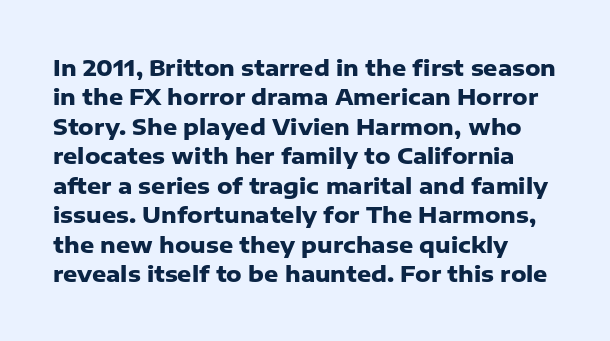
The image shows 22 px bold type, upright; set normal line spacing (1.34x), normal letter spacing, not underlined.
